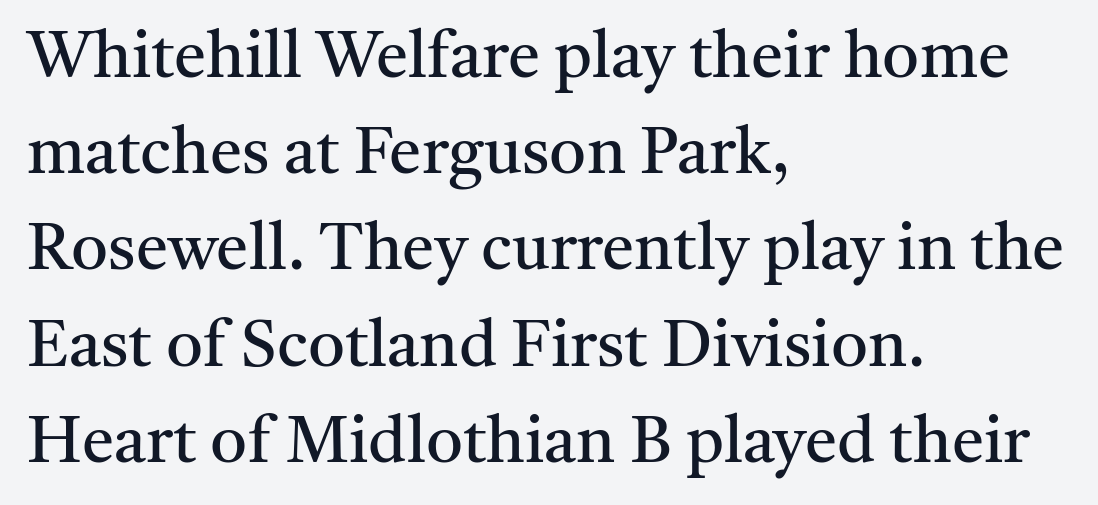
Q: Is the text bold? A: No.
Q: Is the text italic (slanted)? A: No, it is upright.
Q: Is the typeface a serif or a sans-serif typeface? A: Serif.
Q: Is the text underlined? A: No.
Q: How is the paragraph aligned? A: Left-aligned.
Q: Is the spacing between letters normal or unusually wide? A: Normal.
Q: Is the spacing between lines tight, normal or loose? A: Normal.
Q: Width (condensed, normal, or wide)? A: Normal.
Q: Stroke contrast? A: Medium.
Q: x-height? A: Medium.
Q: Monospaced? A: No.
